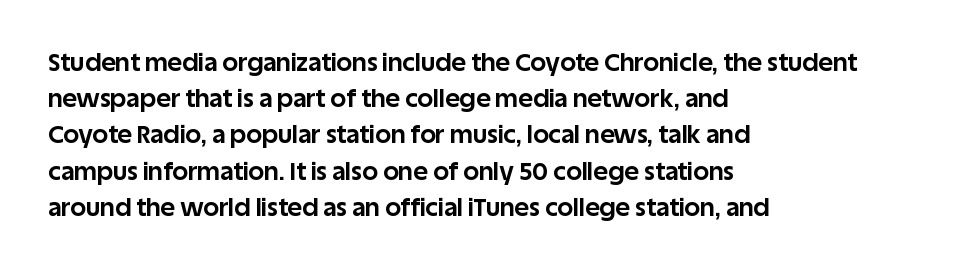
Q: Is the text bold? A: Yes.
Q: Is the text italic (slanted)? A: No, it is upright.
Q: Is the text underlined? A: No.
Q: How is the paragraph aligned? A: Left-aligned.
Q: Is the spacing between letters normal or unusually wide? A: Normal.
Q: Is the spacing between lines tight, normal or loose? A: Normal.
